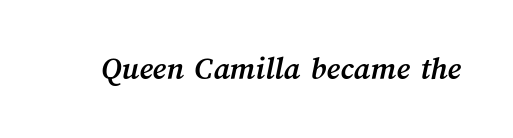
Q: Is the text bold? A: Yes.
Q: Is the text underlined? A: No.
Q: Is the spacing between letters normal or unusually wide? A: Normal.
Q: Width (condensed, normal, or wide)? A: Normal.
Q: Stroke contrast? A: Medium.
Q: x-height? A: Medium.
Q: Monospaced? A: No.
